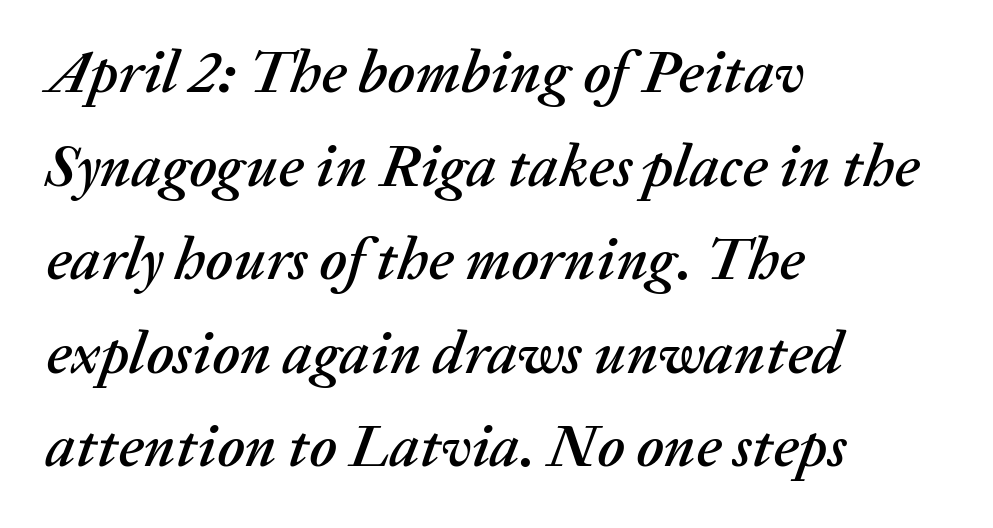
{"italic": "yes", "lean": "right", "slant_degrees": 20, "width": "normal", "stroke_contrast": "medium", "x_height": "medium", "monospaced": "no", "underline": "no", "align": "left", "line_spacing": "normal", "line_spacing_ratio": 1.56, "letter_spacing": "normal", "letter_spacing_em": 0.0, "glyph_px": 60}
